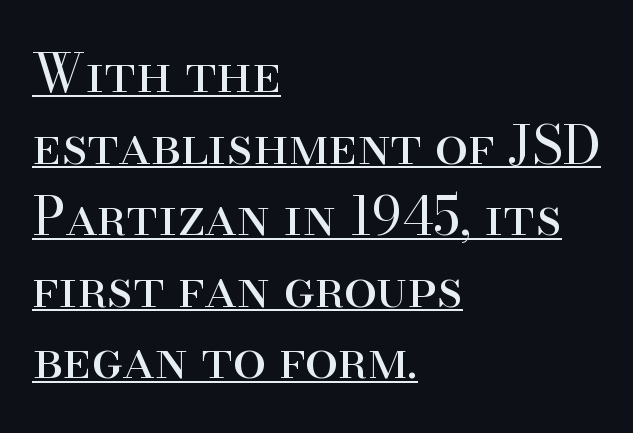
Q: Is the text bold? A: No.
Q: Is the text italic (slanted)? A: No, it is upright.
Q: Is the typeface a serif or a sans-serif typeface? A: Serif.
Q: Is the text underlined? A: Yes.
Q: How is the paragraph aligned? A: Left-aligned.
Q: Is the spacing between letters normal or unusually wide? A: Normal.
Q: Is the spacing between lines tight, normal or loose? A: Normal.
Q: Width (condensed, normal, or wide)? A: Normal.
Q: Stroke contrast? A: High.
Q: x-height? A: Small.
Q: Monospaced? A: No.
